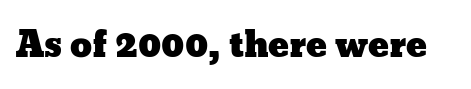
{"italic": "no", "width": "wide", "stroke_contrast": "low", "x_height": "medium", "monospaced": "no", "underline": "no", "letter_spacing": "normal", "letter_spacing_em": 0.0, "glyph_px": 35}
